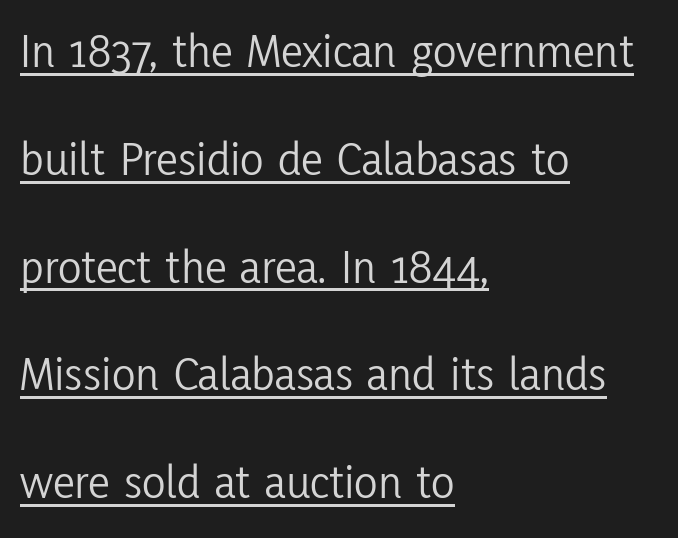
Q: Is the text bold? A: No.
Q: Is the text italic (slanted)? A: No, it is upright.
Q: Is the typeface a serif or a sans-serif typeface? A: Sans-serif.
Q: Is the text underlined? A: Yes.
Q: How is the paragraph aligned? A: Left-aligned.
Q: Is the spacing between letters normal or unusually wide? A: Normal.
Q: Is the spacing between lines tight, normal or loose? A: Loose.
Q: Width (condensed, normal, or wide)? A: Condensed.
Q: Stroke contrast? A: Low.
Q: x-height? A: Medium.
Q: Monospaced? A: No.
